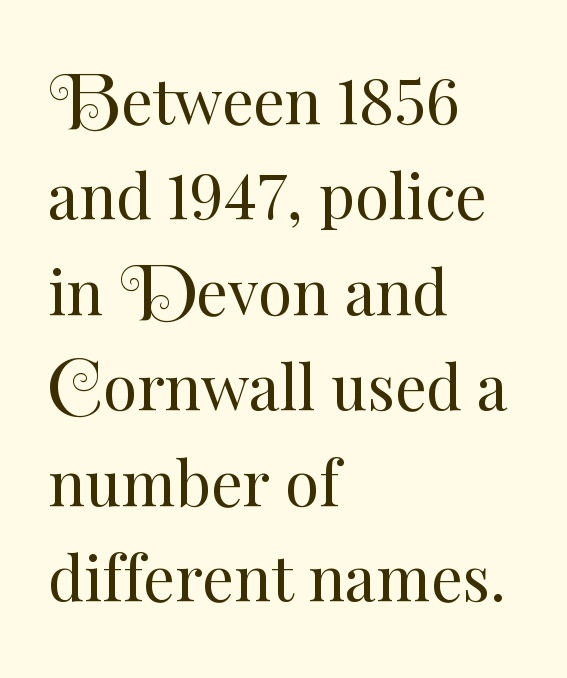
The image shows 62 px regular-weight type, upright; set left-aligned, normal line spacing (1.54x), normal letter spacing, not underlined; medium stroke contrast and a small x-height.
